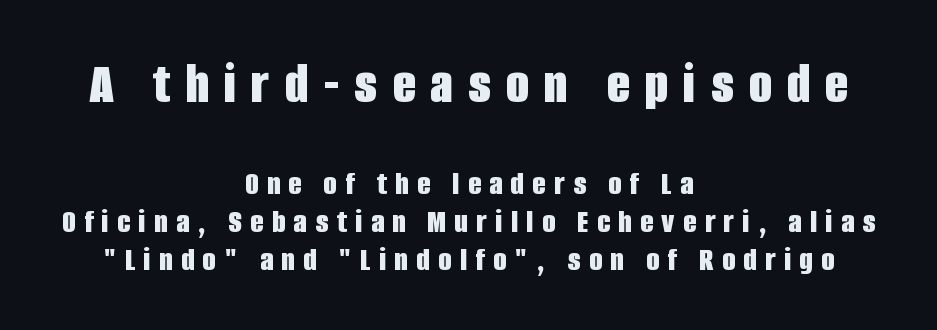
{"serif": "no", "italic": "no", "bold": "yes", "weight": "bold", "width": "condensed", "stroke_contrast": "low", "x_height": "large", "monospaced": "no", "underline": "no", "align": "center", "line_spacing": "tight", "line_spacing_ratio": 1.12, "letter_spacing": "wide", "letter_spacing_em": 0.25, "larger_block": "first", "size_ratio": 1.76, "glyph_px": 60}
